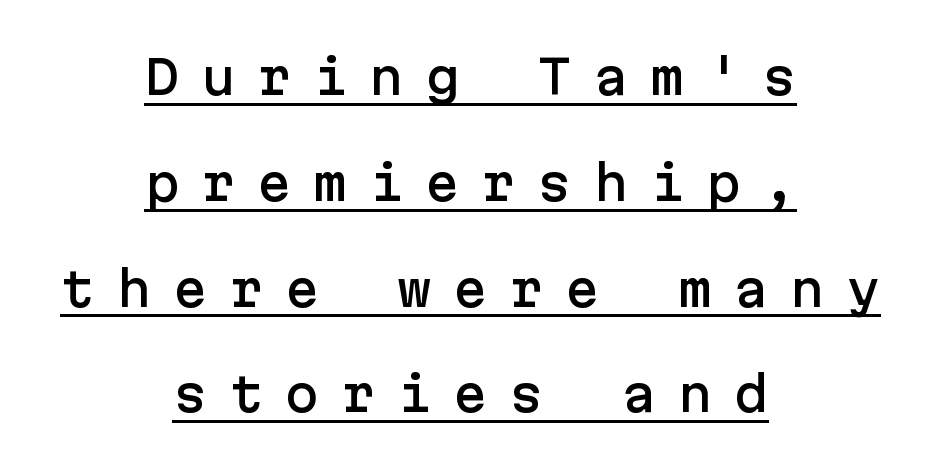
{"serif": "no", "italic": "no", "width": "normal", "stroke_contrast": "low", "x_height": "medium", "underline": "yes", "align": "center", "line_spacing": "loose", "line_spacing_ratio": 2.3, "letter_spacing": "wide", "letter_spacing_em": 0.47, "glyph_px": 46}
